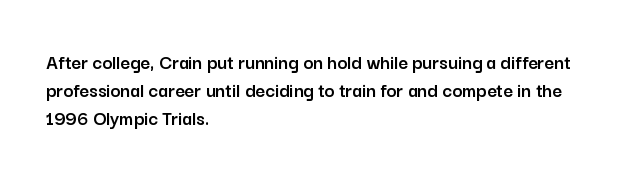
Teacher's note: observe the even left margin — that is flush-left alignment. No italicization has been applied; the sample stays upright. Clear beneath every line of the passage. Honestly, the letter spacing is just normal — you wouldn't notice it. A typesetter would call this leading conventional body-copy spacing.
